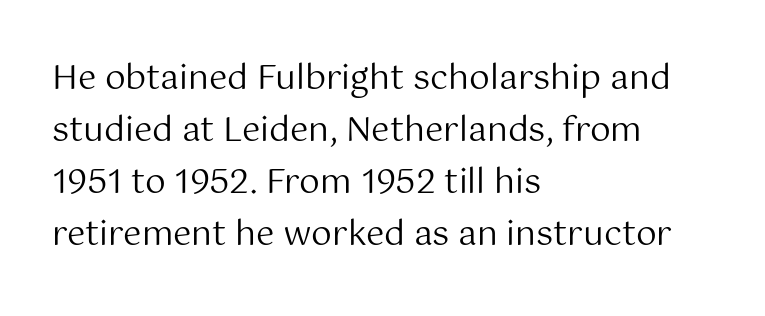
The image shows 33 px regular-weight sans-serif type, upright; set left-aligned, normal line spacing (1.58x), normal letter spacing, not underlined; medium stroke contrast and a medium x-height.
